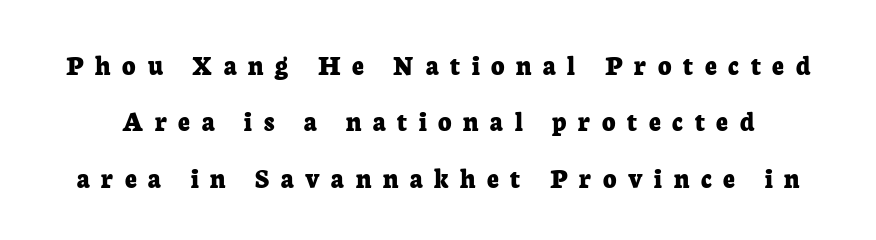
Q: Is the text bold? A: Yes.
Q: Is the text italic (slanted)? A: No, it is upright.
Q: Is the typeface a serif or a sans-serif typeface? A: Serif.
Q: Is the text underlined? A: No.
Q: Is the spacing between letters normal or unusually wide? A: Unusually wide.
Q: Is the spacing between lines tight, normal or loose? A: Loose.
Q: Width (condensed, normal, or wide)? A: Normal.
Q: Stroke contrast? A: Low.
Q: x-height? A: Medium.
Q: Monospaced? A: No.
